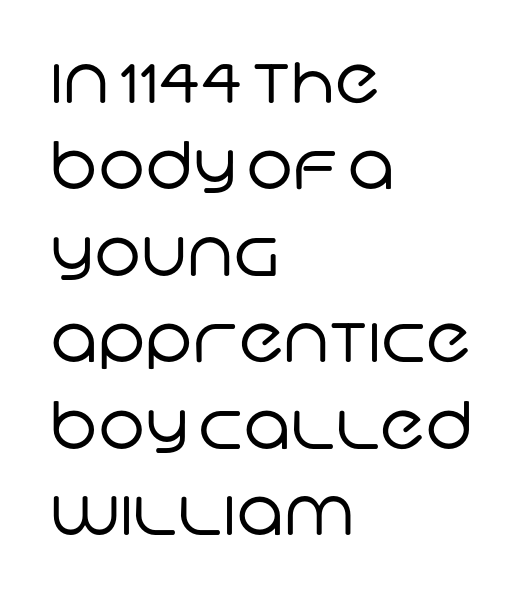
Tracking value appears to be zero — textbook default spacing. The typeface chosen for these lines omits serifs. Regular leading. Stems here are at most as thick as an everyday book face.
